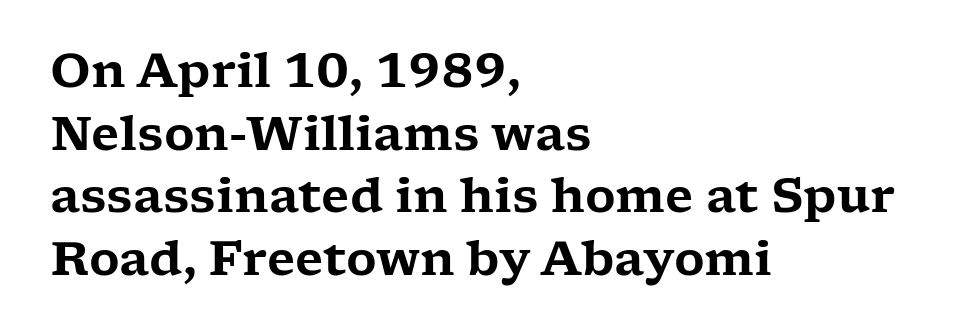
{"serif": "yes", "italic": "no", "width": "wide", "stroke_contrast": "low", "x_height": "medium", "monospaced": "no", "underline": "no", "align": "left", "line_spacing": "normal", "line_spacing_ratio": 1.33, "letter_spacing": "normal", "letter_spacing_em": 0.0, "glyph_px": 47}
